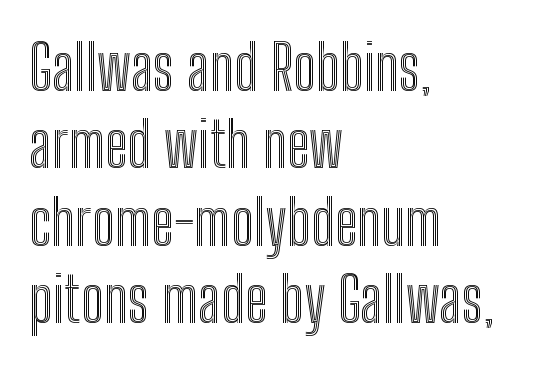
The image shows 62 px condensed type, upright; set left-aligned, normal line spacing (1.25x), normal letter spacing, not underlined; a medium x-height.
